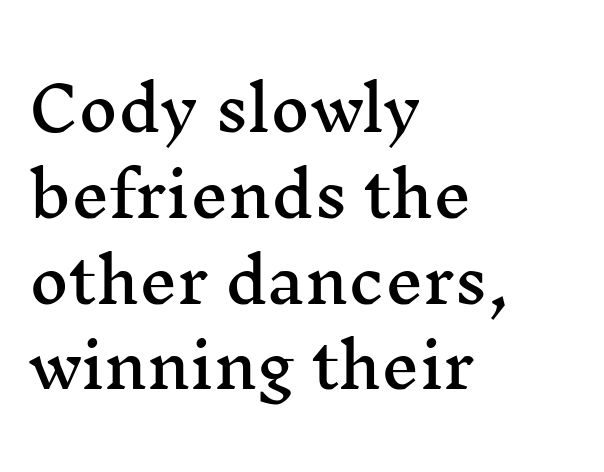
Q: Is the text italic (slanted)? A: No, it is upright.
Q: Is the typeface a serif or a sans-serif typeface? A: Serif.
Q: Is the text underlined? A: No.
Q: How is the paragraph aligned? A: Left-aligned.
Q: Is the spacing between letters normal or unusually wide? A: Normal.
Q: Is the spacing between lines tight, normal or loose? A: Normal.
Q: Width (condensed, normal, or wide)? A: Wide.
Q: Stroke contrast? A: Medium.
Q: x-height? A: Medium.
Q: Monospaced? A: No.
